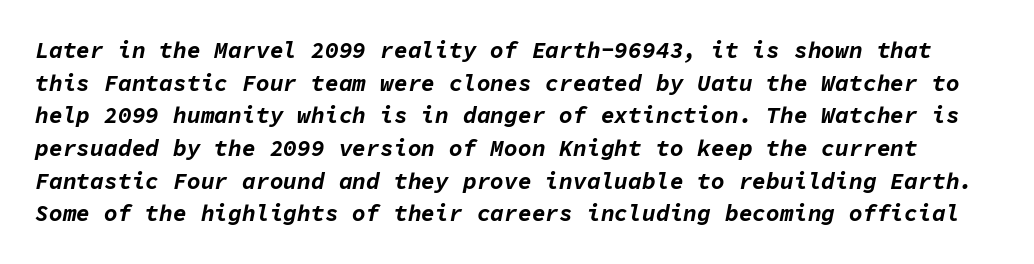
{"italic": "yes", "lean": "right", "slant_degrees": 11, "bold": "yes", "underline": "no", "line_spacing": "normal", "line_spacing_ratio": 1.42, "letter_spacing": "normal", "letter_spacing_em": 0.0, "glyph_px": 23}
